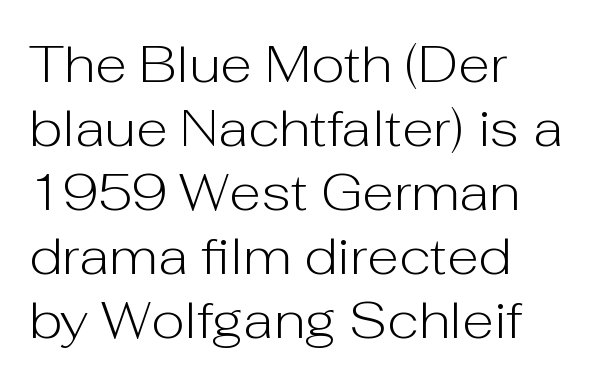
The passage shown is typeset with a sans-serif family. Caption: face not bold, strokes unweighted. Only glyphs here, with clear space below each row. Teacher's note: observe the even left margin — that is flush-left alignment. The passage shown is typed in a proportional face where columns would drift. These lines were composed using upright roman letters.
